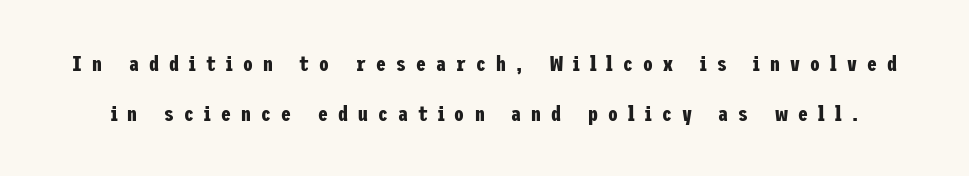
Q: Is the text bold? A: Yes.
Q: Is the text italic (slanted)? A: No, it is upright.
Q: Is the text underlined? A: No.
Q: Is the spacing between letters normal or unusually wide? A: Unusually wide.
Q: Is the spacing between lines tight, normal or loose? A: Loose.
